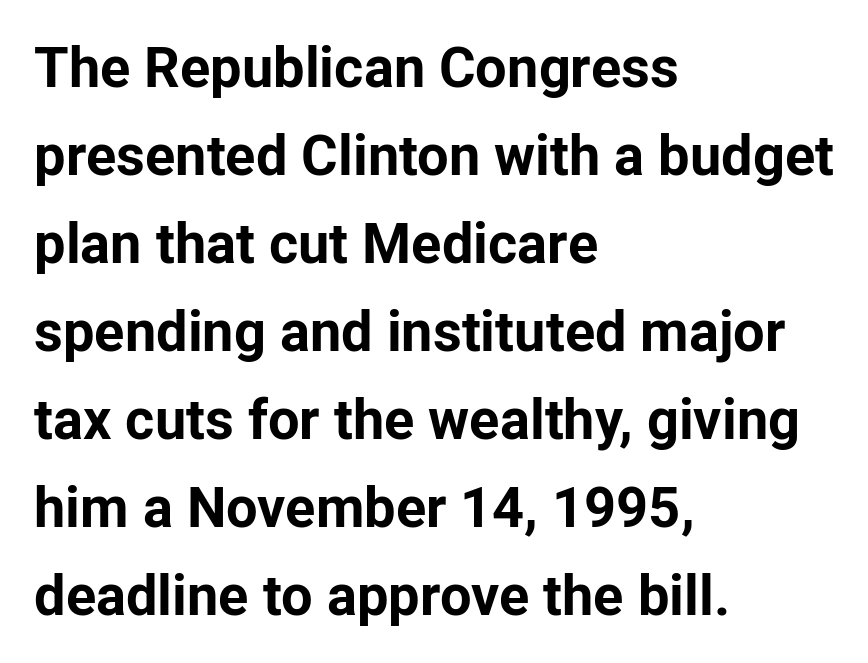
Q: Is the text bold? A: Yes.
Q: Is the text italic (slanted)? A: No, it is upright.
Q: Is the typeface a serif or a sans-serif typeface? A: Sans-serif.
Q: Is the text underlined? A: No.
Q: How is the paragraph aligned? A: Left-aligned.
Q: Is the spacing between letters normal or unusually wide? A: Normal.
Q: Is the spacing between lines tight, normal or loose? A: Normal.
Q: Width (condensed, normal, or wide)? A: Normal.
Q: Stroke contrast? A: Low.
Q: x-height? A: Medium.
Q: Monospaced? A: No.
